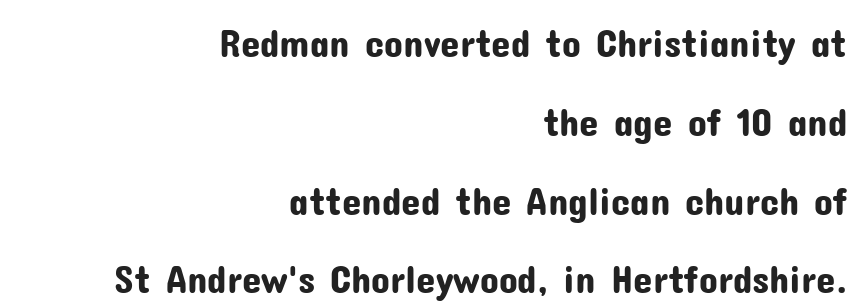
{"serif": "no", "italic": "no", "width": "normal", "stroke_contrast": "low", "x_height": "medium", "monospaced": "no", "underline": "no", "align": "right", "line_spacing": "loose", "line_spacing_ratio": 2.02, "letter_spacing": "normal", "letter_spacing_em": 0.0, "glyph_px": 39}
